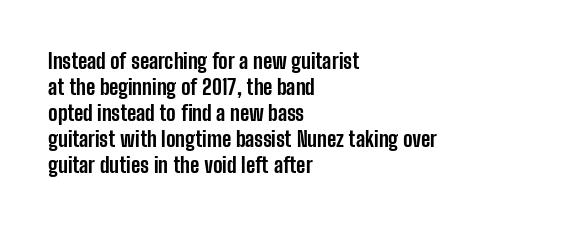
Q: Is the text bold? A: Yes.
Q: Is the text italic (slanted)? A: No, it is upright.
Q: Is the text underlined? A: No.
Q: How is the paragraph aligned? A: Left-aligned.
Q: Is the spacing between letters normal or unusually wide? A: Normal.
